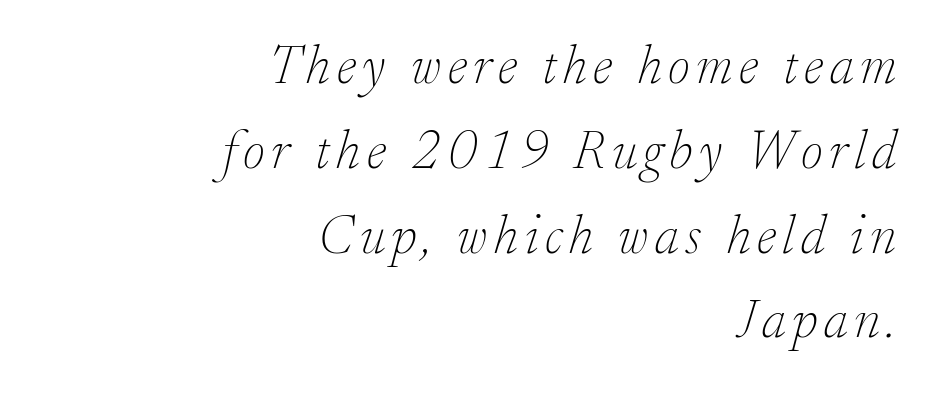
Compared with typical paragraphs, the rows here are spaced about the same. Style check: oblique. This sample uses a serif face. Underlining? Definitely not there. Spacing verdict: proportional, widths tailored to each character.
